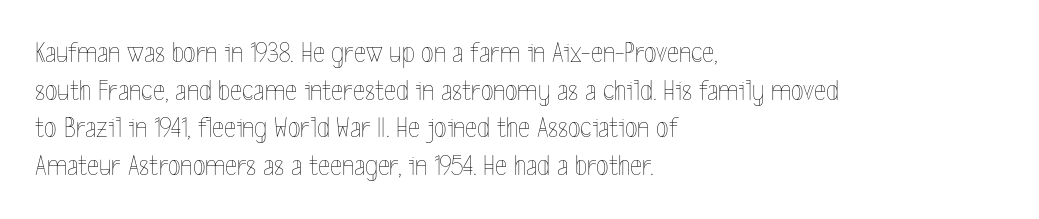
Q: Is the text bold? A: No.
Q: Is the text italic (slanted)? A: No, it is upright.
Q: Is the text underlined? A: No.
Q: How is the paragraph aligned? A: Left-aligned.
Q: Is the spacing between letters normal or unusually wide? A: Normal.
Q: Is the spacing between lines tight, normal or loose? A: Normal.
Q: Width (condensed, normal, or wide)? A: Condensed.
Q: x-height? A: Medium.
Q: Monospaced? A: No.
